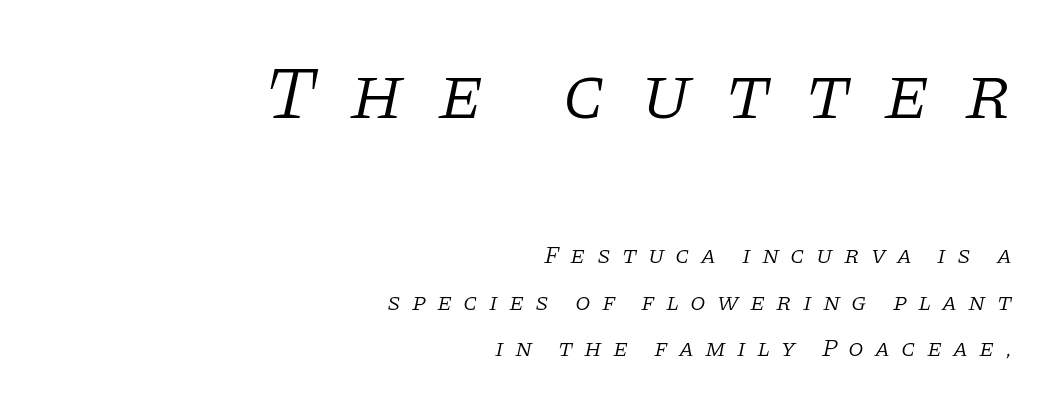
The image shows 76 px light serif type, italic (leaning right); set right-aligned, line spacing 1.86x, unusually wide letter spacing (+0.44 em), not underlined; the first (top) block is 3.04x larger; low stroke contrast and a large x-height.
